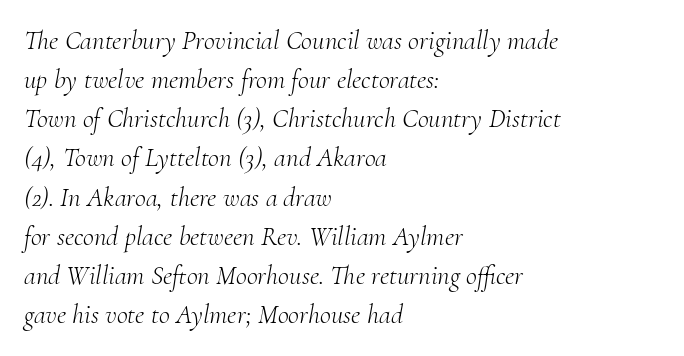
{"italic": "yes", "lean": "right", "slant_degrees": 10, "bold": "no", "underline": "no", "align": "left", "line_spacing": "normal", "line_spacing_ratio": 1.45, "letter_spacing": "normal", "letter_spacing_em": 0.0, "glyph_px": 27}
